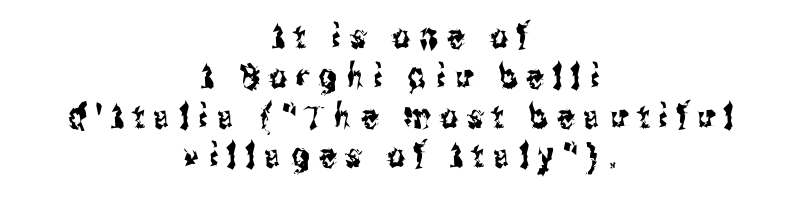
Beneath every word, the page is bare. Look at the bottom of the vertical strokes: they stop flat, with no serifs. This is the regular roman posture of the typeface. The typesetter chose a symmetrical, centered arrangement here. The letterforms stand isolated, each surrounded by extra space. Think of a printed novel: that variable character pitch is what you see here.
